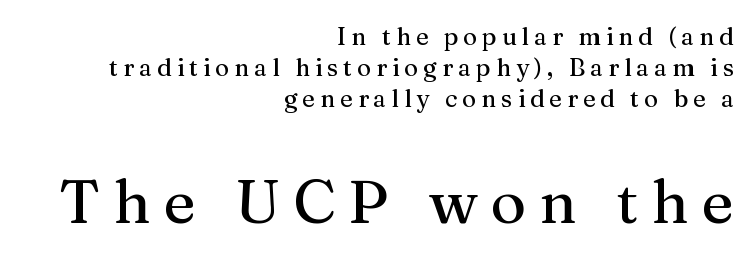
{"serif": "yes", "italic": "no", "width": "normal", "stroke_contrast": "medium", "x_height": "medium", "monospaced": "no", "underline": "no", "align": "right", "line_spacing": "normal", "line_spacing_ratio": 1.29, "letter_spacing": "wide", "letter_spacing_em": 0.21, "larger_block": "second", "size_ratio": 2.54, "glyph_px": 61}
